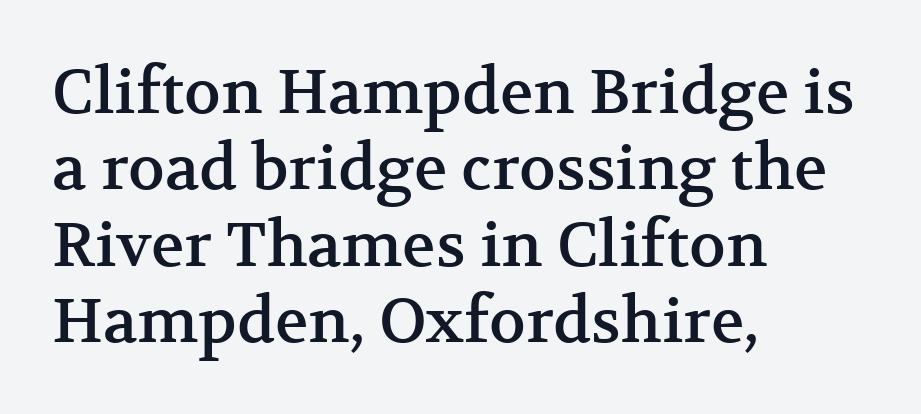
The image shows 62 px serif type, upright; set left-aligned, line spacing 1.23x, normal letter spacing, not underlined; medium stroke contrast and a medium x-height.
